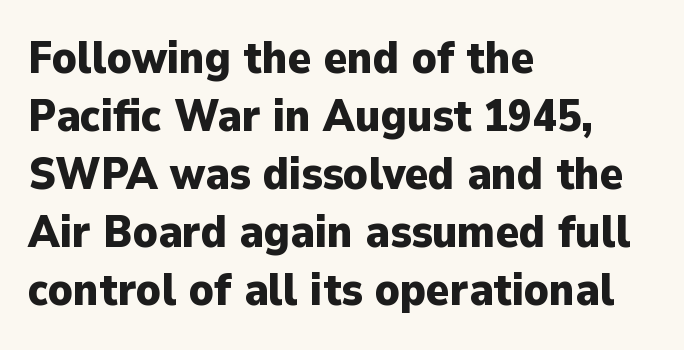
Q: Is the text bold? A: Yes.
Q: Is the text italic (slanted)? A: No, it is upright.
Q: Is the typeface a serif or a sans-serif typeface? A: Sans-serif.
Q: Is the text underlined? A: No.
Q: How is the paragraph aligned? A: Left-aligned.
Q: Is the spacing between letters normal or unusually wide? A: Normal.
Q: Is the spacing between lines tight, normal or loose? A: Normal.
Q: Width (condensed, normal, or wide)? A: Normal.
Q: Stroke contrast? A: Low.
Q: x-height? A: Medium.
Q: Monospaced? A: No.
